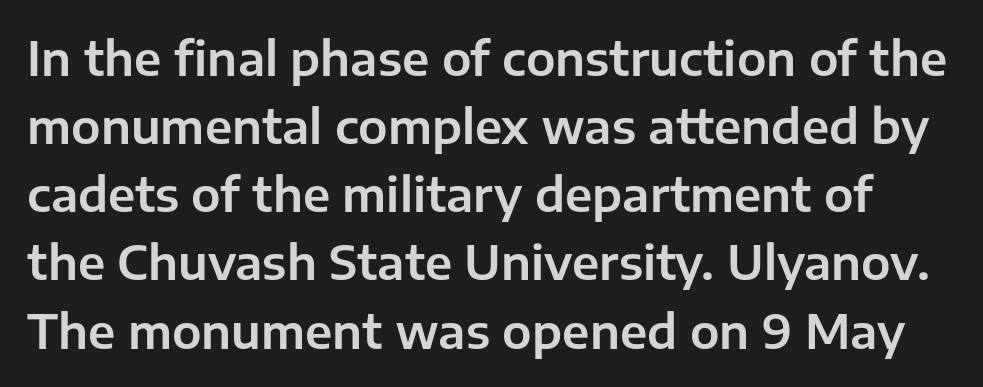
The image shows 47 px sans-serif type, upright; set normal line spacing (1.45x), normal letter spacing, not underlined; low stroke contrast and a medium x-height.
